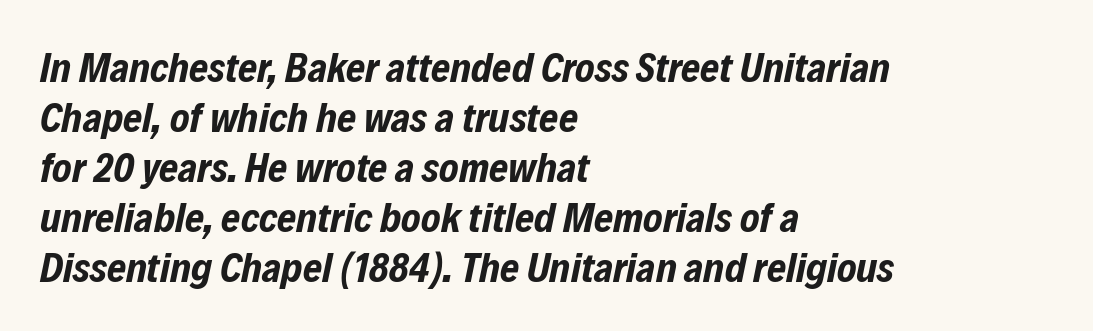
Q: Is the text bold? A: Yes.
Q: Is the text italic (slanted)? A: Yes, it leans right by about 12 degrees.
Q: Is the text underlined? A: No.
Q: How is the paragraph aligned? A: Left-aligned.
Q: Is the spacing between letters normal or unusually wide? A: Normal.
Q: Width (condensed, normal, or wide)? A: Condensed.
Q: Stroke contrast? A: Low.
Q: x-height? A: Medium.
Q: Monospaced? A: No.
